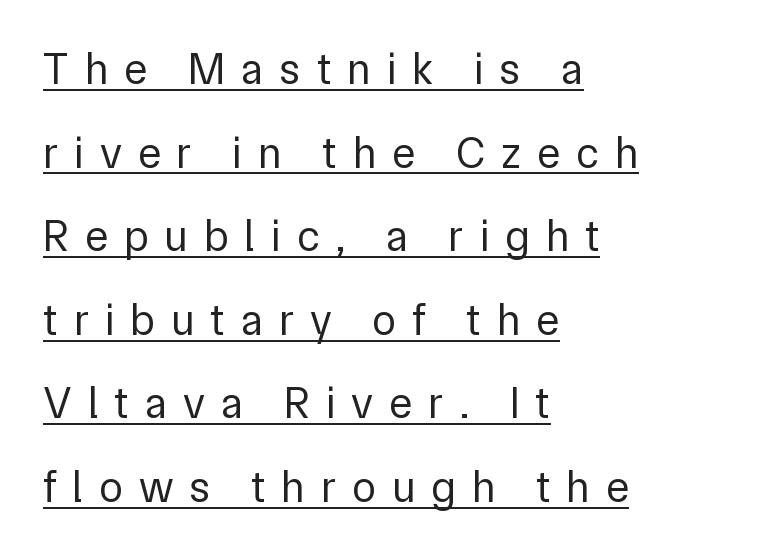
{"serif": "no", "italic": "no", "bold": "no", "weight": "regular", "width": "normal", "stroke_contrast": "low", "x_height": "medium", "monospaced": "no", "underline": "yes", "align": "left", "line_spacing": "loose", "line_spacing_ratio": 1.9, "letter_spacing": "wide", "letter_spacing_em": 0.36, "glyph_px": 44}
